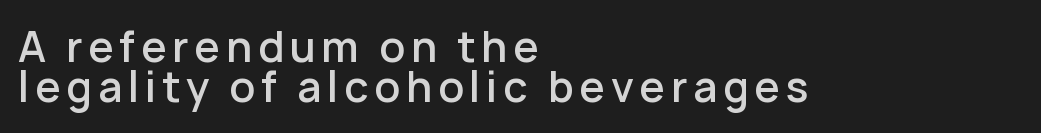
How heavy is the stroke? Medium-heavy — a semibold, shy of bold. Posture: straight, roman, zero tilt. The typesetter chose a ragged-right arrangement here. A typesetter would label this face a sans.
